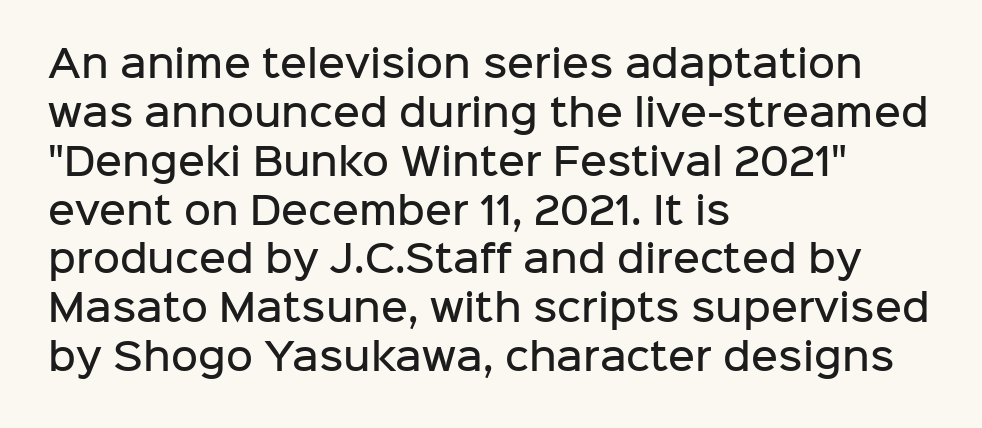
{"serif": "no", "italic": "no", "bold": "semi", "weight": "semibold", "width": "normal", "stroke_contrast": "low", "x_height": "medium", "monospaced": "no", "underline": "no", "align": "left", "line_spacing": "normal", "line_spacing_ratio": 1.32, "letter_spacing": "normal", "letter_spacing_em": 0.0, "glyph_px": 37}
